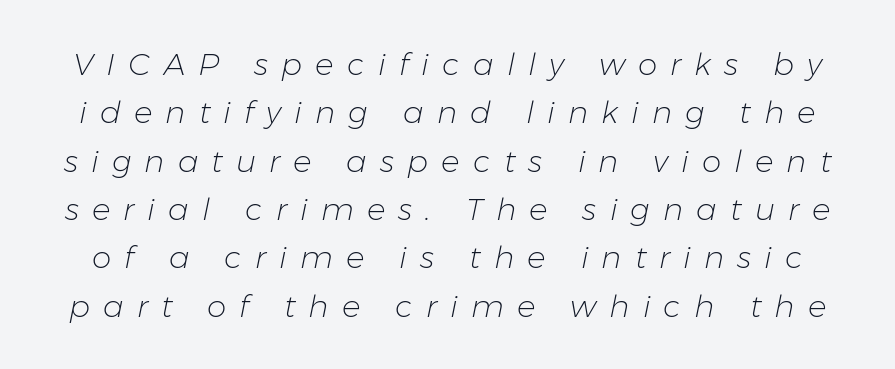
In terms of posture, this sample is oblique. Is this a fixed-width face? No — the glyphs have proportional, varying widths. No extra ink here — the face is not bold. Reading down the column, the eye jumps a familiar distance to each next line. The passage shown has open, widely tracked lettering throughout. The foot of each line stays bare and open.
